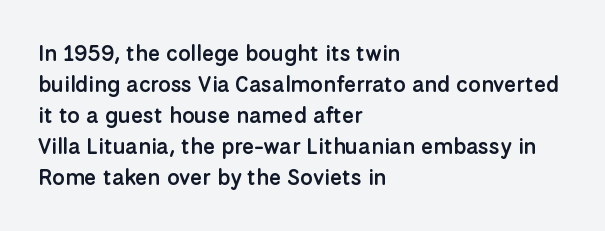
Does extra space separate the letters? No, they use regular spacing. Italic? Not at all — the glyphs are vertical. Notice how the passage keeps a crisp vertical edge on the left only. In terms of leading, this rendering sits right in the middle.
